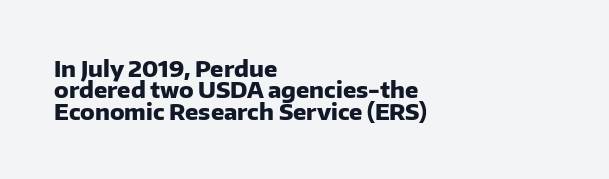
{"italic": "no", "bold": "yes", "underline": "no", "align": "left", "line_spacing": "tight", "line_spacing_ratio": 0.97, "letter_spacing": "normal", "letter_spacing_em": 0.0, "glyph_px": 22}
